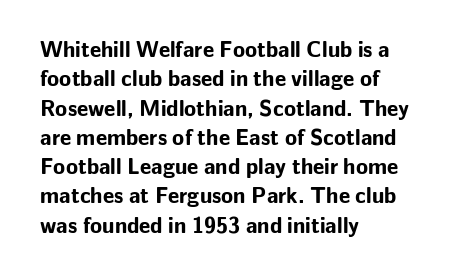
The image shows 22 px bold type, upright; set left-aligned, normal line spacing (1.33x), normal letter spacing, not underlined.
